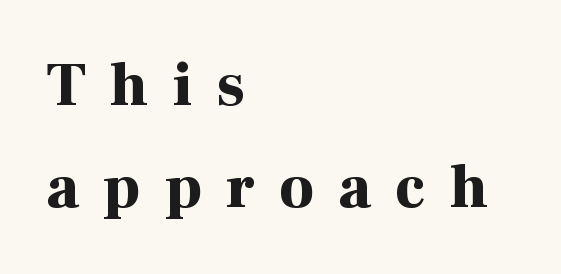
The image shows 61 px bold serif type, upright; set left-aligned, normal line spacing (1.67x), unusually wide letter spacing (+0.4 em), not underlined; high stroke contrast and a medium x-height.
